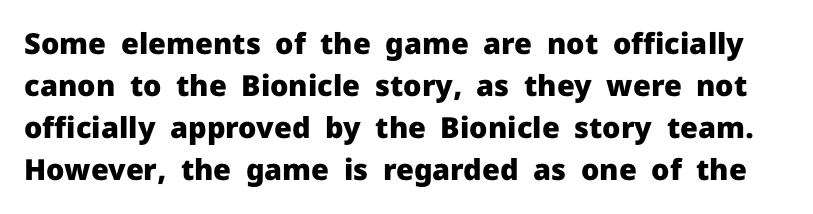
The image shows 29 px heavy sans-serif type, upright; set normal line spacing (1.45x), normal letter spacing, not underlined; low stroke contrast and a medium x-height.
